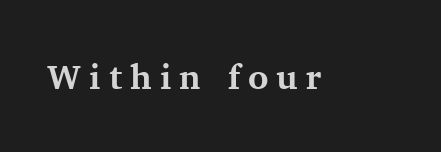
The image shows 35 px bold serif type, upright; set unusually wide letter spacing (+0.23 em), not underlined; medium stroke contrast and a medium x-height.
